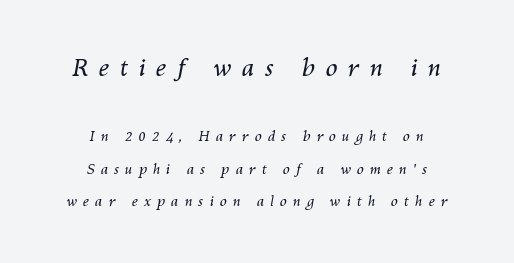
Of the two passages, the one on top uses the larger point size. Between one letter and the next there's a generous, obvious gap. A light-to-regular cut is what we see here. Every row of glyphs is offset so its center matches the block's center. Leading is clearly above the norm, producing a sparse column.
